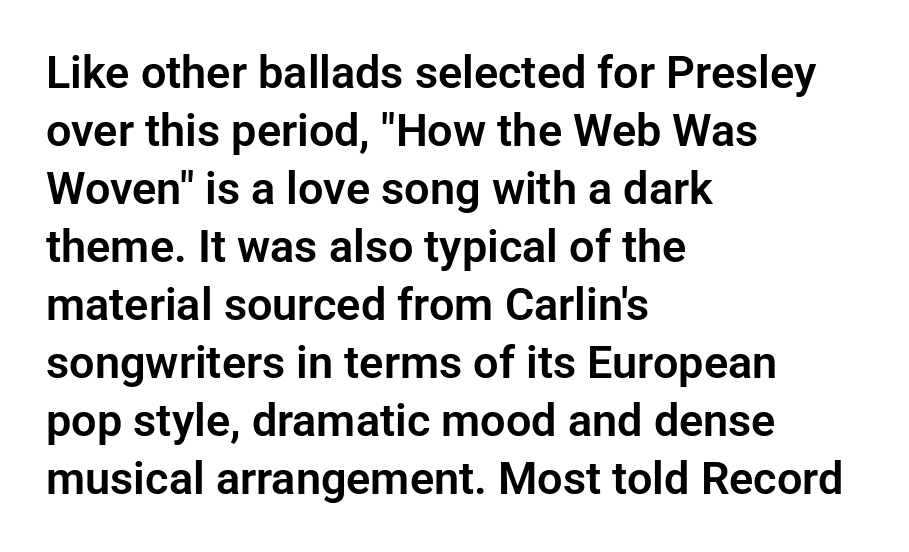
Q: Is the text italic (slanted)? A: No, it is upright.
Q: Is the typeface a serif or a sans-serif typeface? A: Sans-serif.
Q: Is the text underlined? A: No.
Q: How is the paragraph aligned? A: Left-aligned.
Q: Is the spacing between letters normal or unusually wide? A: Normal.
Q: Is the spacing between lines tight, normal or loose? A: Normal.
Q: Width (condensed, normal, or wide)? A: Normal.
Q: Stroke contrast? A: Low.
Q: x-height? A: Medium.
Q: Monospaced? A: No.
